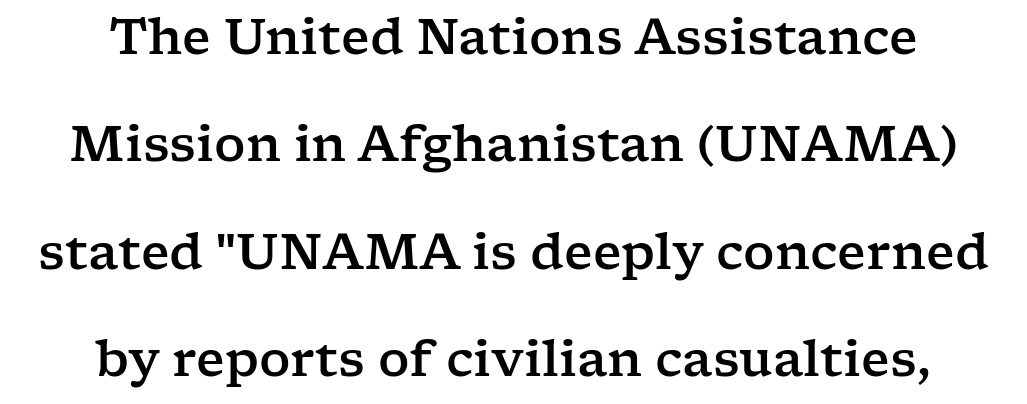
Q: Is the text italic (slanted)? A: No, it is upright.
Q: Is the typeface a serif or a sans-serif typeface? A: Serif.
Q: Is the text underlined? A: No.
Q: How is the paragraph aligned? A: Centered.
Q: Is the spacing between letters normal or unusually wide? A: Normal.
Q: Is the spacing between lines tight, normal or loose? A: Loose.
Q: Width (condensed, normal, or wide)? A: Wide.
Q: Stroke contrast? A: Low.
Q: x-height? A: Medium.
Q: Monospaced? A: No.
